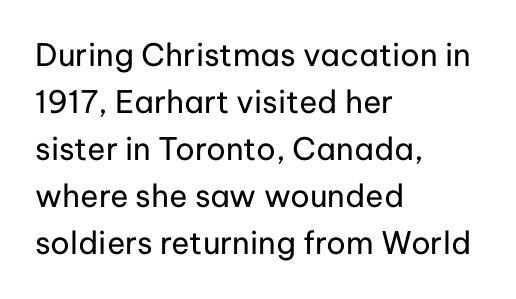
Proportional: the letters do not fall into vertical columns. The space directly below the letters is spotless. Does the type have serifs? No, each stem ends abruptly. The letterforms sit at book weight or below.
